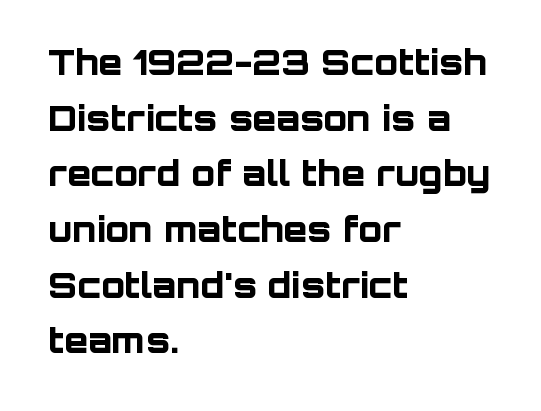
Underlining? Definitely not there. Which margin do the lines hug? The left one — the right edge is uneven. Default kerning and tracking; the words read as compact shapes. Varying glyph widths throughout — classic text-font behaviour.
